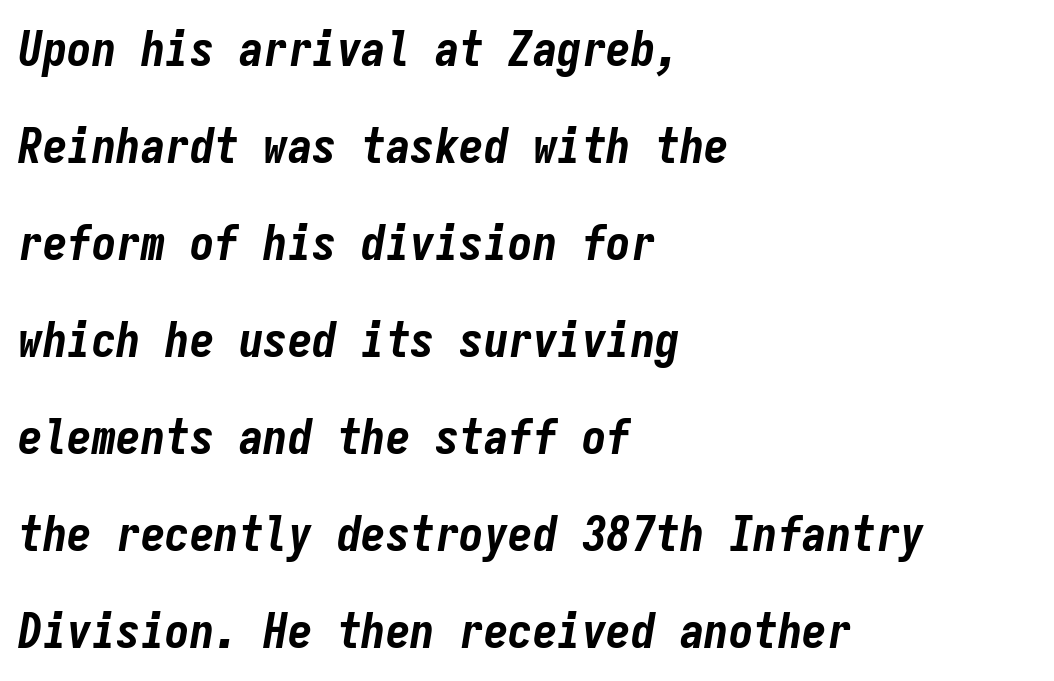
Q: Is the text bold? A: Yes.
Q: Is the text italic (slanted)? A: Yes, it leans right by about 9 degrees.
Q: Is the text underlined? A: No.
Q: How is the paragraph aligned? A: Left-aligned.
Q: Is the spacing between letters normal or unusually wide? A: Normal.
Q: Is the spacing between lines tight, normal or loose? A: Loose.
Q: Width (condensed, normal, or wide)? A: Condensed.
Q: Stroke contrast? A: Low.
Q: x-height? A: Medium.
Q: Monospaced? A: Yes.
